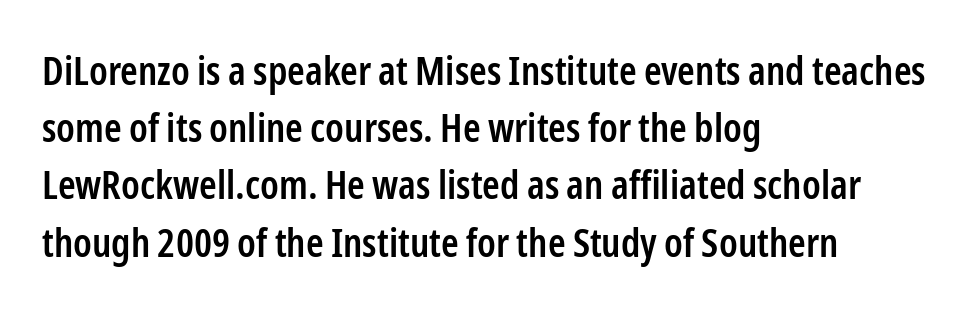
The image shows 40 px semibold, condensed sans-serif type, upright; set left-aligned, normal line spacing (1.43x), normal letter spacing, not underlined; low stroke contrast and a medium x-height.
